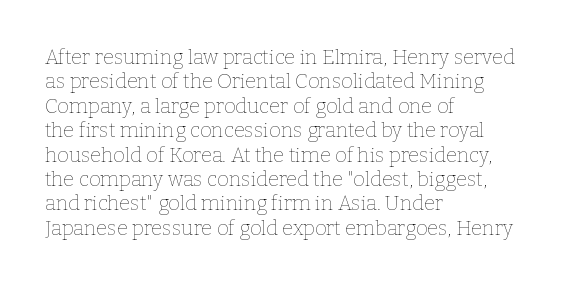
{"italic": "no", "bold": "no", "underline": "no", "align": "left", "line_spacing_ratio": 1.22, "letter_spacing": "normal", "letter_spacing_em": 0.0, "glyph_px": 20}
